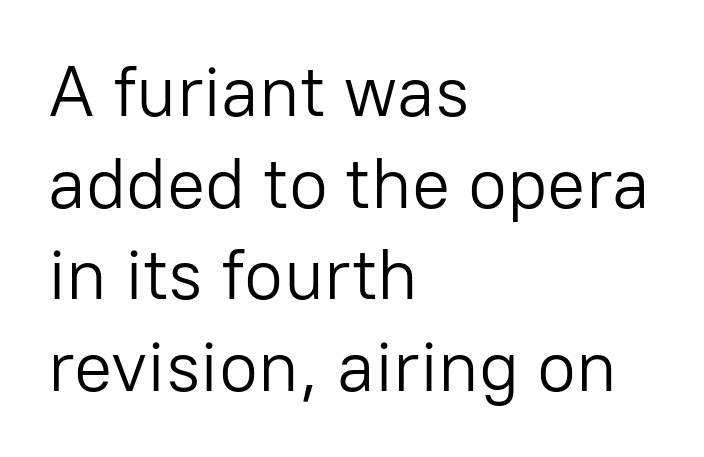
{"serif": "no", "italic": "no", "bold": "no", "weight": "light", "width": "normal", "stroke_contrast": "low", "x_height": "medium", "monospaced": "no", "underline": "no", "align": "left", "line_spacing": "normal", "line_spacing_ratio": 1.29, "letter_spacing": "normal", "letter_spacing_em": 0.0, "glyph_px": 71}
